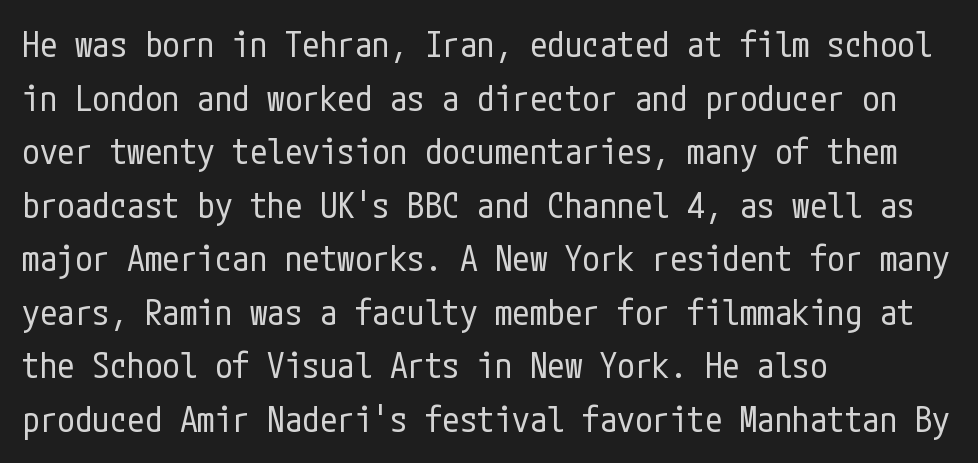
The face looks like a standard text weight, possibly lighter. Glance below the letters and you will spot only blank space. Serifs: no, the terminals of the letterforms are clean. The letterforms sit shoulder to shoulder at normal distance. Every character sits straight up, as roman type does.
